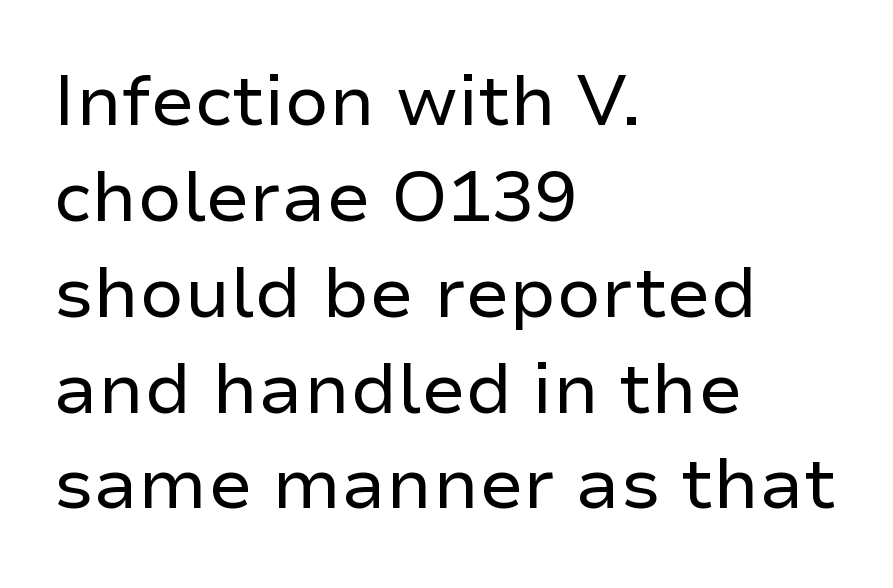
The image shows 71 px regular-weight sans-serif type, upright; set left-aligned, normal line spacing (1.35x), normal letter spacing, not underlined; low stroke contrast and a medium x-height.
